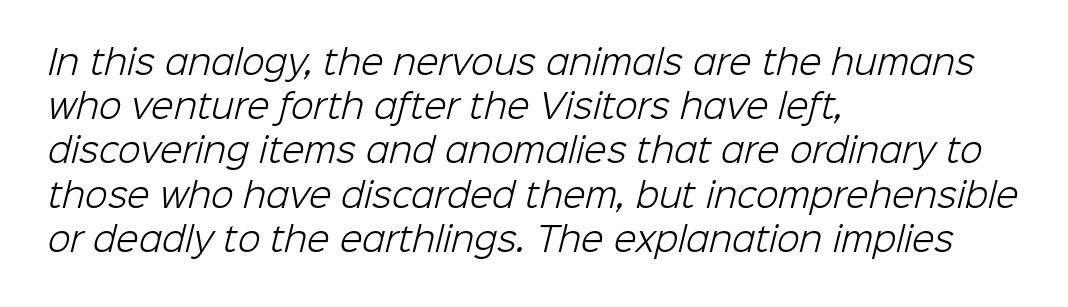
Q: Is the text bold? A: No.
Q: Is the typeface a serif or a sans-serif typeface? A: Sans-serif.
Q: Is the text underlined? A: No.
Q: How is the paragraph aligned? A: Left-aligned.
Q: Is the spacing between letters normal or unusually wide? A: Normal.
Q: Is the spacing between lines tight, normal or loose? A: Normal.
Q: Width (condensed, normal, or wide)? A: Normal.
Q: Stroke contrast? A: Low.
Q: x-height? A: Medium.
Q: Monospaced? A: No.
